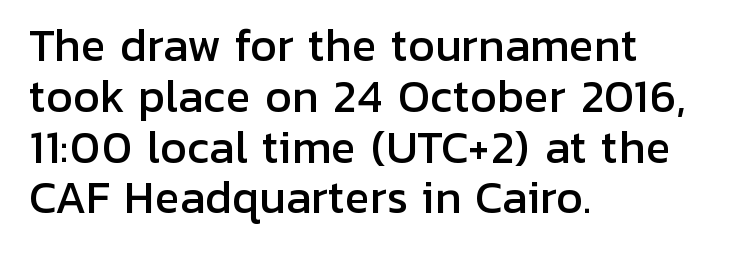
These lines are rendered in a variable-pitch font. The line texture is even and compact thanks to regular tracking. The lettering stays uniformly vertical, giving the passage a roman look. Where is the straight margin? On the left. Check the space under the baseline: it is left empty.
